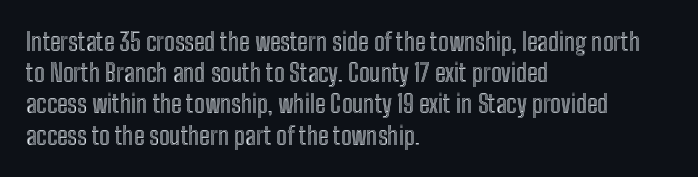
The image shows 25 px text type, upright; set left-aligned, normal line spacing (1.25x), normal letter spacing, not underlined.
